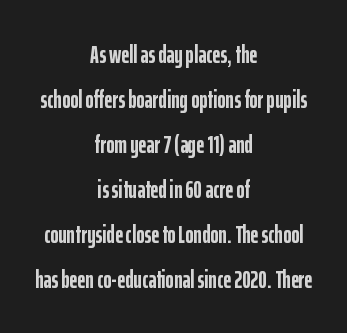
Q: Is the text bold? A: Yes.
Q: Is the text italic (slanted)? A: No, it is upright.
Q: Is the text underlined? A: No.
Q: How is the paragraph aligned? A: Centered.
Q: Is the spacing between letters normal or unusually wide? A: Normal.
